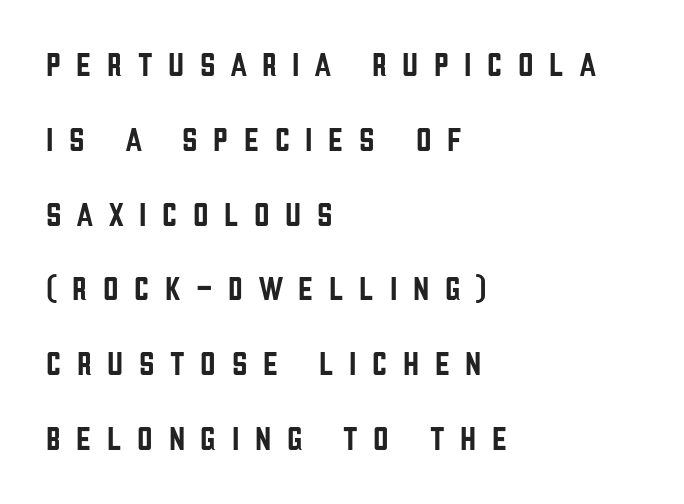
Which margin do the lines hug? The left one — the right edge is uneven. Designer's note — italics off, roman on. Is this a fixed-width face? No — the glyphs have proportional, varying widths. The type family on display is of the sans-serif kind. Check the space under the baseline: it is left empty.
